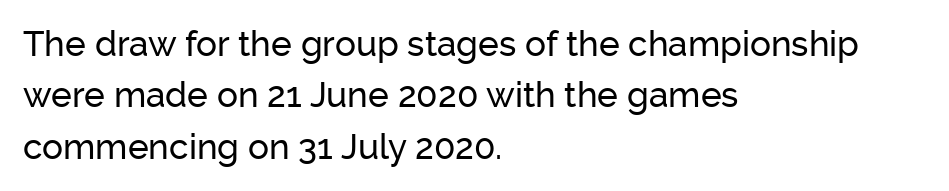
The image shows 35 px sans-serif type, upright; set left-aligned, normal line spacing (1.47x), normal letter spacing, not underlined; low stroke contrast and a medium x-height.
